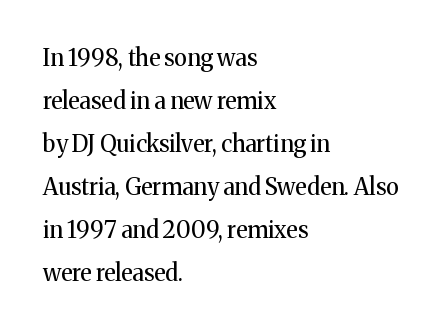
Tracking value appears to be zero — textbook default spacing. Descenders hang freely into open space. Is the type heavy? It reads as light-to-regular instead. No italicization has been applied; the sample stays upright. Which margin do the lines hug? The left one — the right edge is uneven.
